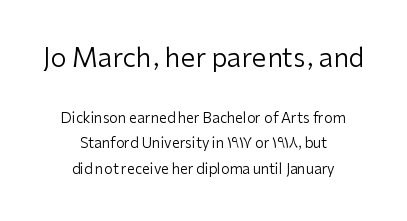
Q: Is the text bold? A: No.
Q: Is the text italic (slanted)? A: No, it is upright.
Q: Is the text underlined? A: No.
Q: How is the paragraph aligned? A: Centered.
Q: Is the spacing between letters normal or unusually wide? A: Normal.
Q: Which block of text is set in a larger size, the first (top) or the second (bottom)? A: The first (top) one.
